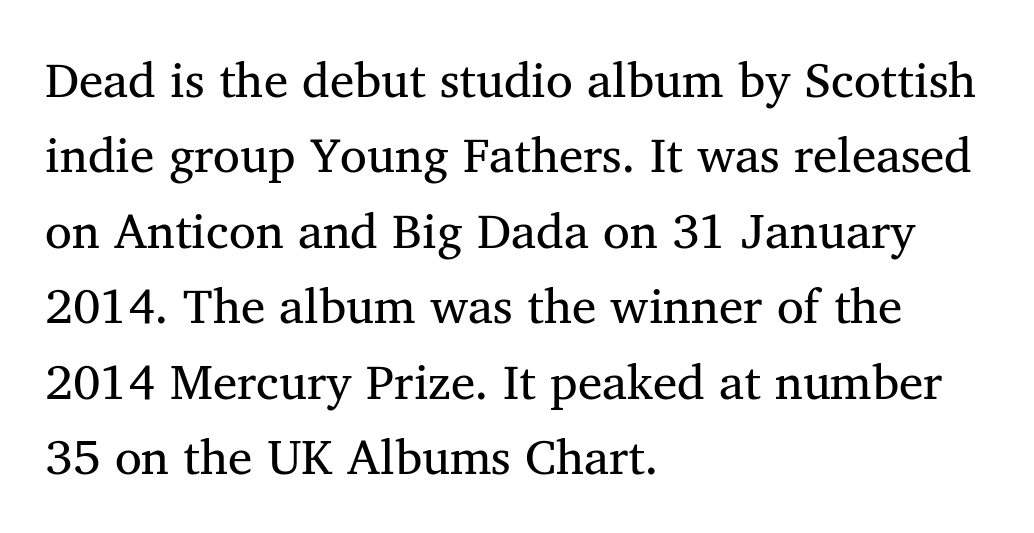
{"serif": "yes", "italic": "no", "bold": "no", "weight": "regular", "width": "normal", "stroke_contrast": "medium", "x_height": "medium", "monospaced": "no", "underline": "no", "align": "left", "line_spacing": "normal", "line_spacing_ratio": 1.54, "letter_spacing": "normal", "letter_spacing_em": 0.0, "glyph_px": 49}
